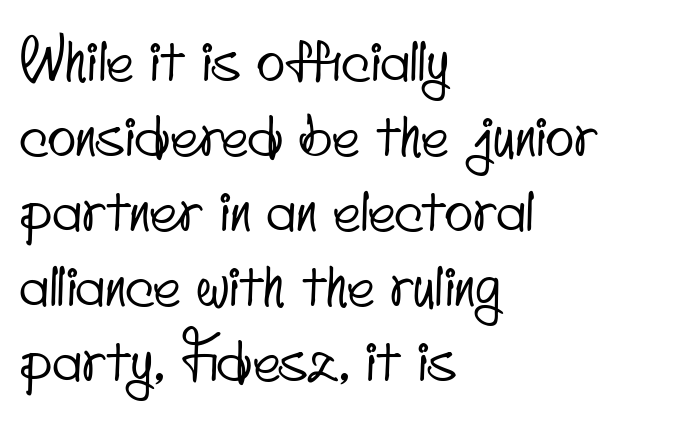
The image shows 59 px condensed sans-serif type; set left-aligned, normal line spacing (1.27x), normal letter spacing, not underlined; low stroke contrast and a small x-height.
